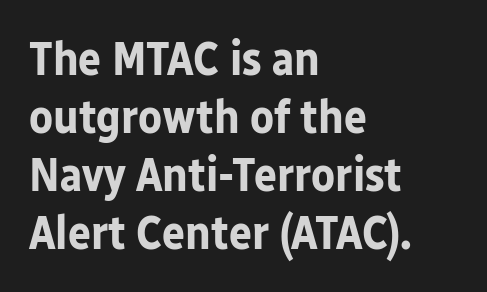
Q: Is the text bold? A: Yes.
Q: Is the text italic (slanted)? A: No, it is upright.
Q: Is the typeface a serif or a sans-serif typeface? A: Sans-serif.
Q: Is the text underlined? A: No.
Q: How is the paragraph aligned? A: Left-aligned.
Q: Is the spacing between letters normal or unusually wide? A: Normal.
Q: Width (condensed, normal, or wide)? A: Normal.
Q: Stroke contrast? A: Low.
Q: x-height? A: Medium.
Q: Monospaced? A: No.
